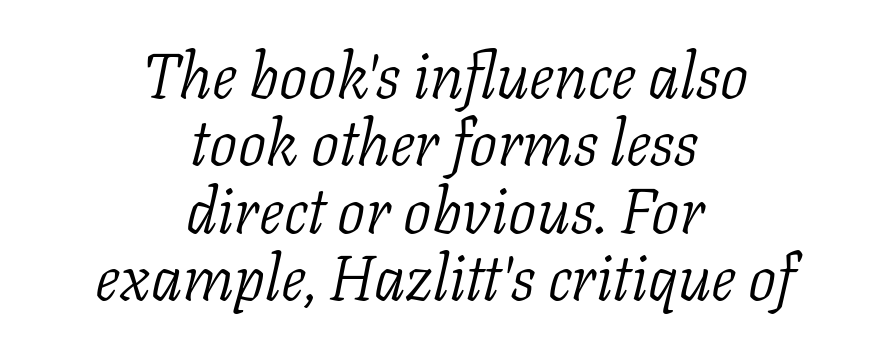
No letter is thick-stroked: the sample isn't bold. The passage shown leans; its letterforms are oblique. The space between consecutive lines is stingy. Clear beneath every line of the passage. These lines stack symmetrically, like a column narrowing and widening about its center.
